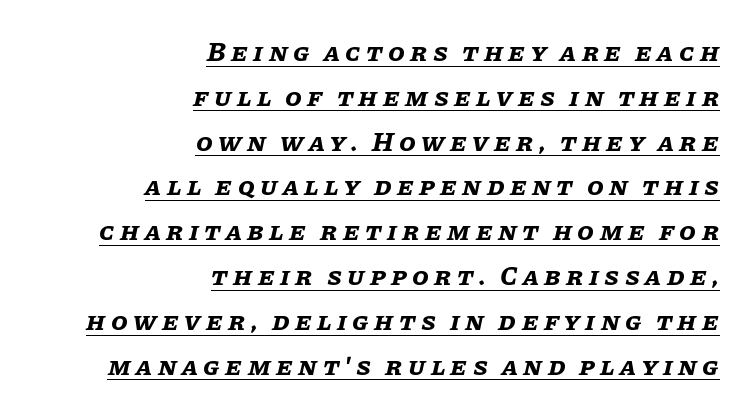
{"italic": "yes", "lean": "right", "slant_degrees": 11, "bold": "yes", "underline": "yes", "align": "right", "line_spacing": "normal", "line_spacing_ratio": 1.66, "letter_spacing": "wide", "letter_spacing_em": 0.2, "glyph_px": 27}
